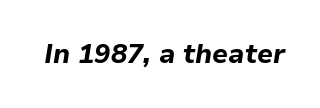
The image shows 27 px bold type, italic (leaning right); set normal letter spacing, not underlined.
